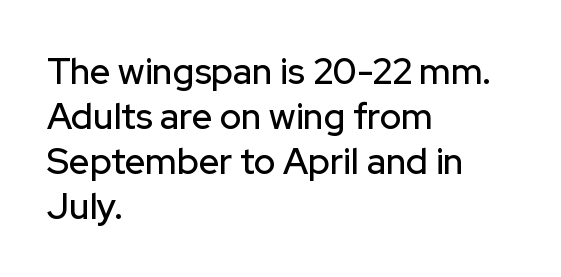
These lines keep a tight, regular rhythm from letter to letter. These lines sit exactly where default settings would place them. The text was rendered using a sans face with plain stroke endings. The font's upright variant was chosen for this text. Is this a fixed-width face? No — the glyphs have proportional, varying widths. The paragraph has a hard left edge and a soft right edge.
